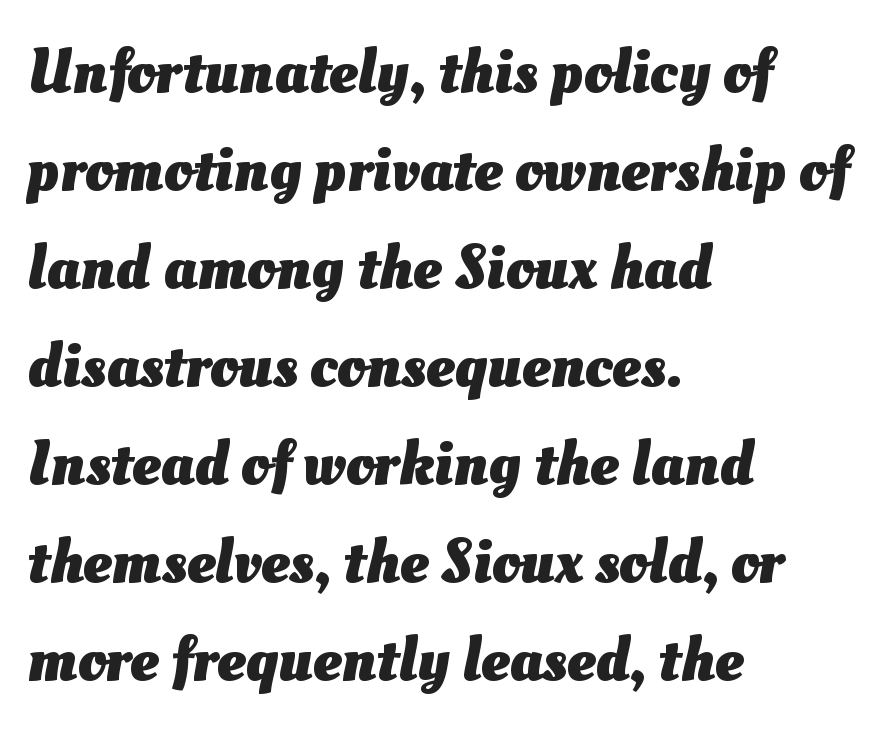
{"bold": "yes", "weight": "heavy", "width": "normal", "stroke_contrast": "medium", "x_height": "small", "monospaced": "no", "underline": "no", "align": "left", "line_spacing": "normal", "line_spacing_ratio": 1.53, "letter_spacing": "normal", "letter_spacing_em": 0.0, "glyph_px": 64}
